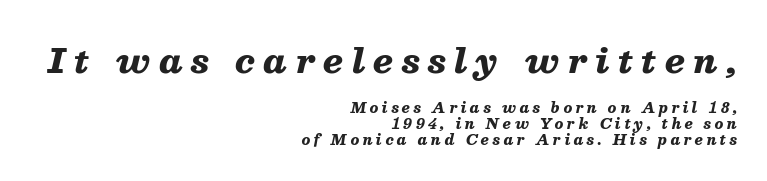
Q: Is the text bold? A: Yes.
Q: Is the text italic (slanted)? A: Yes, it leans right by about 13 degrees.
Q: Is the text underlined? A: No.
Q: How is the paragraph aligned? A: Right-aligned.
Q: Is the spacing between letters normal or unusually wide? A: Unusually wide.
Q: Is the spacing between lines tight, normal or loose? A: Tight.
Q: Which block of text is set in a larger size, the first (top) or the second (bottom)? A: The first (top) one.
Q: Width (condensed, normal, or wide)? A: Normal.
Q: Stroke contrast? A: Medium.
Q: x-height? A: Medium.
Q: Monospaced? A: No.
